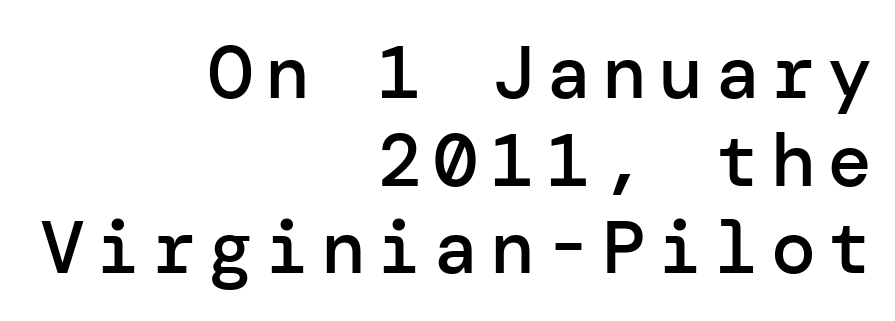
{"serif": "no", "italic": "no", "bold": "semi", "weight": "semibold", "width": "normal", "stroke_contrast": "low", "x_height": "medium", "underline": "no", "align": "right", "line_spacing_ratio": 1.17, "glyph_px": 75}
